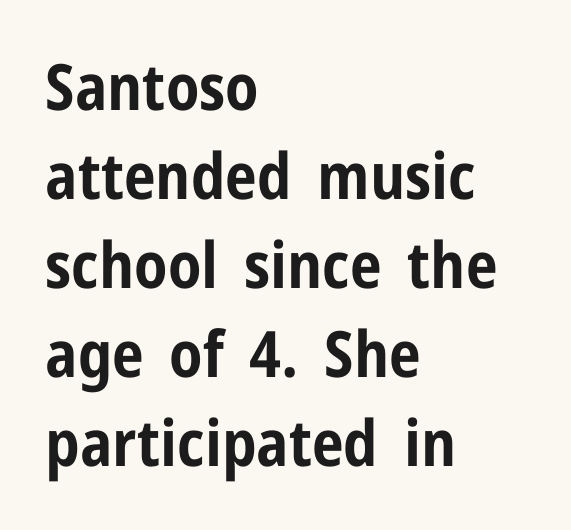
You could not count columns in this text — the font is proportionally spaced. Observe the absence of serifs on each vertical stroke in this sample. Style check: upright. The setting favours the left margin, as ordinary paragraphs usually do. The letters sit at their default tracking, neither squeezed nor spread.
